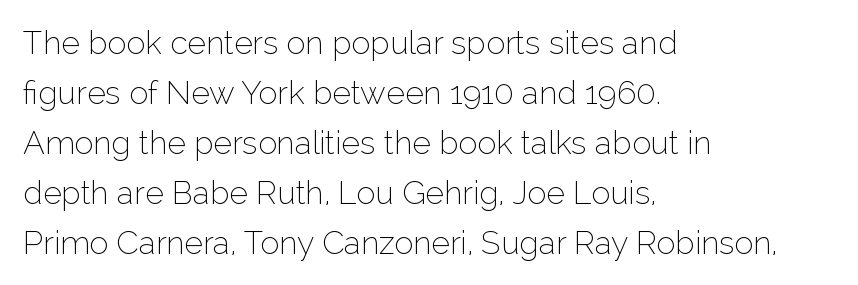
Q: Is the text bold? A: No.
Q: Is the text italic (slanted)? A: No, it is upright.
Q: Is the typeface a serif or a sans-serif typeface? A: Sans-serif.
Q: Is the text underlined? A: No.
Q: How is the paragraph aligned? A: Left-aligned.
Q: Is the spacing between letters normal or unusually wide? A: Normal.
Q: Is the spacing between lines tight, normal or loose? A: Normal.
Q: Width (condensed, normal, or wide)? A: Normal.
Q: Stroke contrast? A: Low.
Q: x-height? A: Medium.
Q: Monospaced? A: No.
